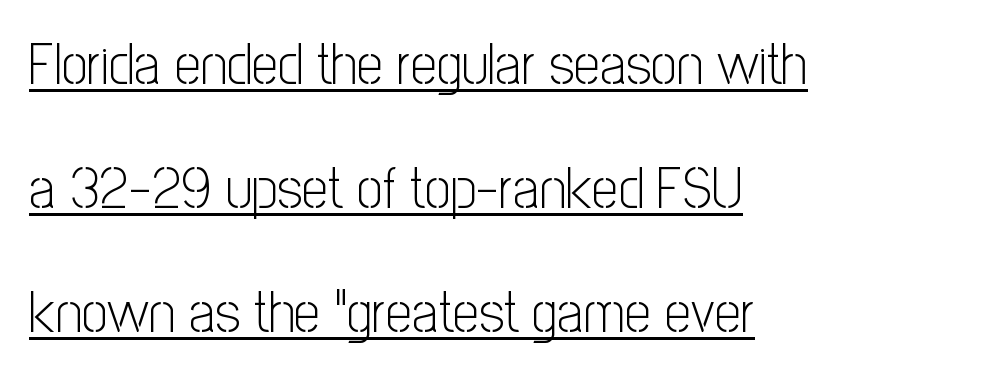
Q: Is the text bold? A: No.
Q: Is the text italic (slanted)? A: No, it is upright.
Q: Is the typeface a serif or a sans-serif typeface? A: Sans-serif.
Q: Is the text underlined? A: Yes.
Q: How is the paragraph aligned? A: Left-aligned.
Q: Is the spacing between letters normal or unusually wide? A: Normal.
Q: Is the spacing between lines tight, normal or loose? A: Loose.
Q: Width (condensed, normal, or wide)? A: Condensed.
Q: Stroke contrast? A: Low.
Q: x-height? A: Medium.
Q: Monospaced? A: No.
